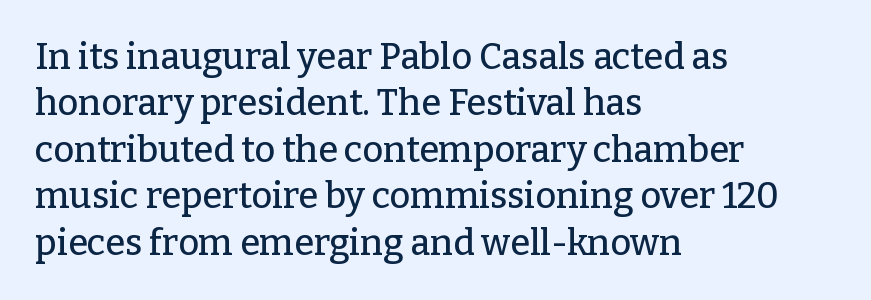
The image shows 36 px serif type, upright; set left-aligned, normal line spacing (1.29x), normal letter spacing, not underlined; low stroke contrast and a medium x-height.
